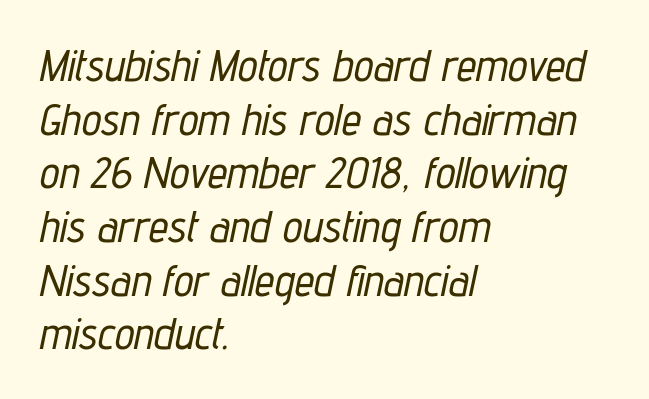
Note the varied advance widths — an 'i' is clearly narrower than an 'm'. The rendering applies a slant to the glyphs. Anything drawn beneath the words? Only blank space. These lines keep a tight, regular rhythm from letter to letter.
